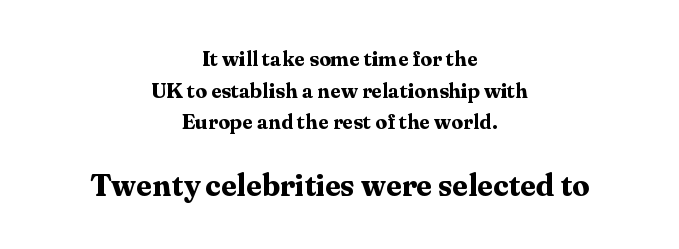
The specimen reads as upright at a glance. Scale increases going downward across the two blocks. Horizontally, the lines are justified to the midpoint only. Letters rest on an invisible, unmarked baseline.
